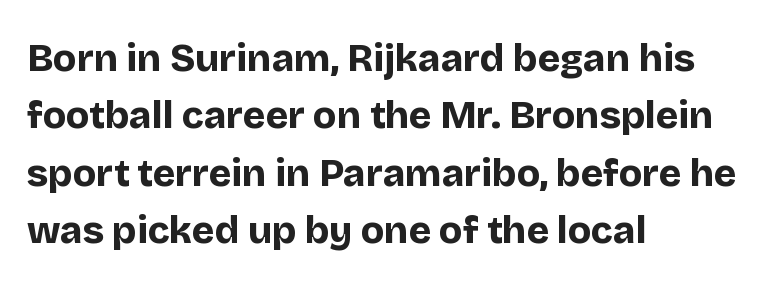
Designer's note — italics off, roman on. If you measured baseline to baseline, you'd find a middling distance. These lines carry a lot of weight — the face is fully bold. The passage shown is typeset with a sans-serif family. Reading down the block, your eye returns to a fixed left position each line.
